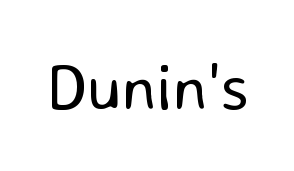
The image shows 65 px regular-weight sans-serif type, upright; set normal letter spacing, not underlined; low stroke contrast and a medium x-height.
